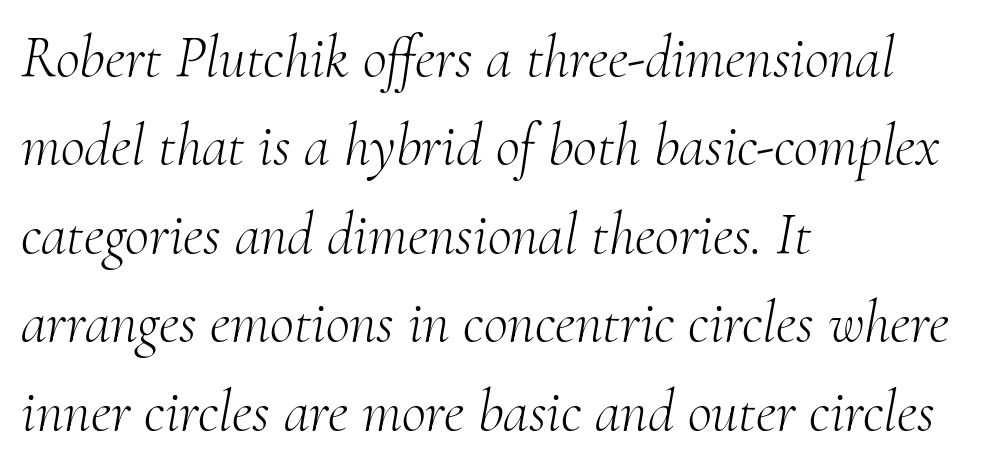
Q: Is the text bold? A: No.
Q: Is the text italic (slanted)? A: Yes, it leans right by about 10 degrees.
Q: Is the typeface a serif or a sans-serif typeface? A: Serif.
Q: Is the text underlined? A: No.
Q: How is the paragraph aligned? A: Left-aligned.
Q: Is the spacing between letters normal or unusually wide? A: Normal.
Q: Is the spacing between lines tight, normal or loose? A: Normal.
Q: Width (condensed, normal, or wide)? A: Normal.
Q: Stroke contrast? A: Medium.
Q: x-height? A: Small.
Q: Monospaced? A: No.
